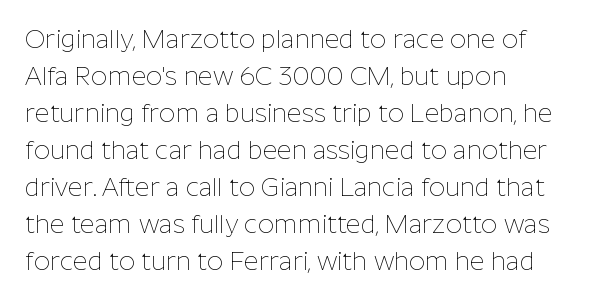
A typesetter would call this leading conventional body-copy spacing. Descender tails drop into unmarked territory. Visually the block forms a straight wall on the left and a jagged coastline on the right. Do the letters lean? They stand straight.
